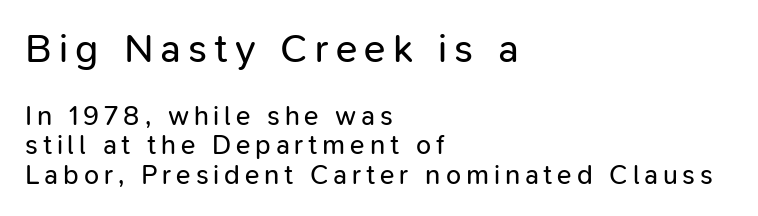
Check the space under the baseline: it is left empty. A typesetter would label this face a sans. This sample is left-justified, so line endings fall wherever the words run out. The face looks like a standard text weight, possibly lighter.
